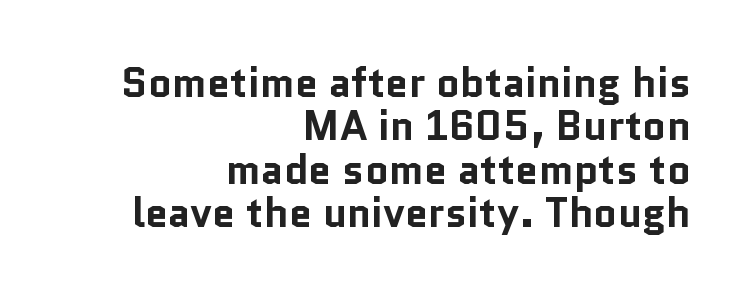
Q: Is the text bold? A: Yes.
Q: Is the text italic (slanted)? A: No, it is upright.
Q: Is the typeface a serif or a sans-serif typeface? A: Sans-serif.
Q: Is the text underlined? A: No.
Q: How is the paragraph aligned? A: Right-aligned.
Q: Is the spacing between letters normal or unusually wide? A: Normal.
Q: Is the spacing between lines tight, normal or loose? A: Tight.
Q: Width (condensed, normal, or wide)? A: Normal.
Q: Stroke contrast? A: Low.
Q: x-height? A: Medium.
Q: Monospaced? A: No.
